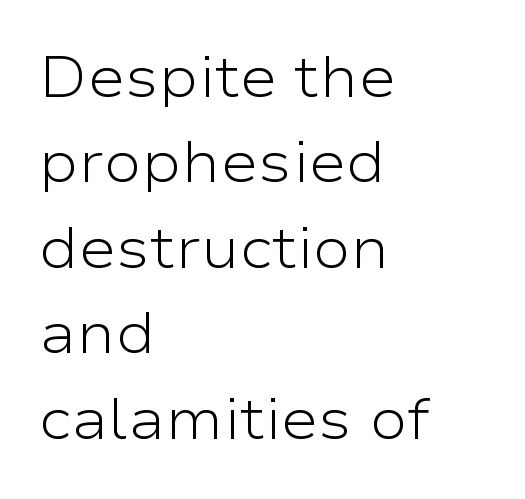
Leading: standard. No letter is thick-stroked: the sample isn't bold. Rendered with straight, roman letterforms. Character widths vary here, with narrow letters taking less room than wide ones.
